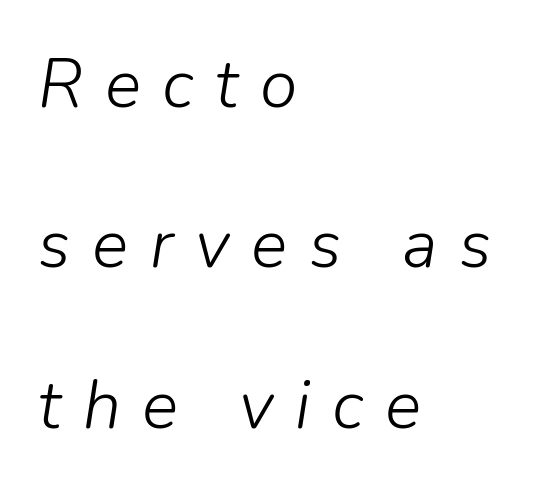
The image shows 68 px light type, italic (leaning right); set left-aligned, loose line spacing (2.36x), unusually wide letter spacing (+0.32 em), not underlined; low stroke contrast and a medium x-height.
